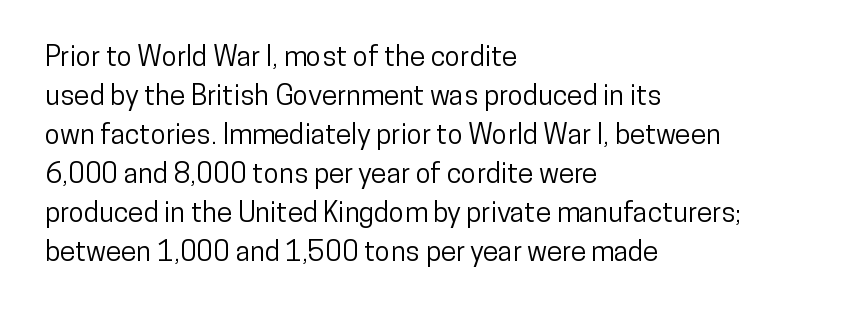
Check where the strokes stop: nothing finishes them off — pure sans. Tall strokes in this sample are plumb rather than angled. The passage shown is typed in a proportional face where columns would drift. The passage shown has conventional tracking throughout.
